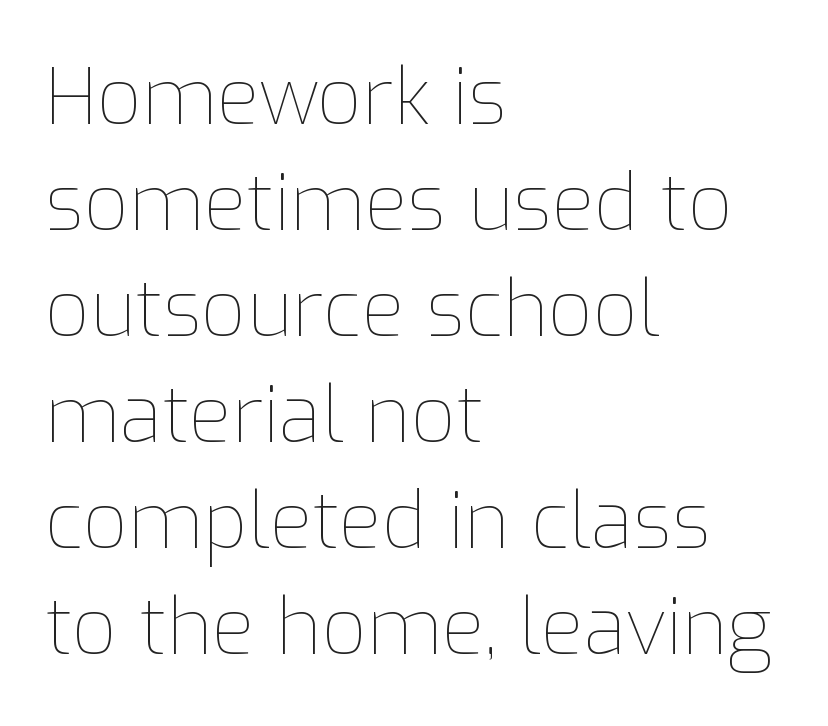
The image shows 78 px thin type, upright; set left-aligned, normal line spacing (1.36x), normal letter spacing, not underlined; low stroke contrast and a medium x-height.
